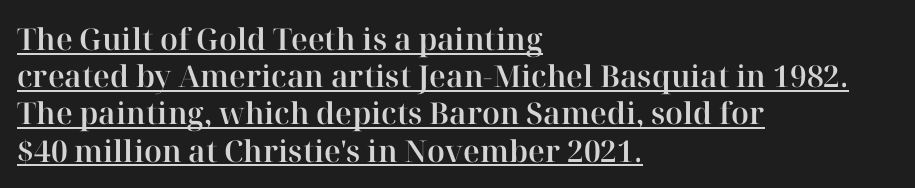
{"serif": "yes", "italic": "no", "width": "normal", "stroke_contrast": "high", "x_height": "medium", "monospaced": "no", "underline": "yes", "align": "left", "line_spacing_ratio": 1.24, "letter_spacing": "normal", "letter_spacing_em": 0.0, "glyph_px": 30}
